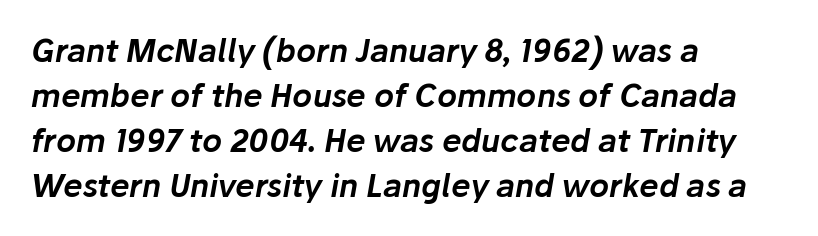
The image shows 31 px text type, italic (leaning right); set left-aligned, normal line spacing (1.45x), normal letter spacing, not underlined; low stroke contrast and a medium x-height.
